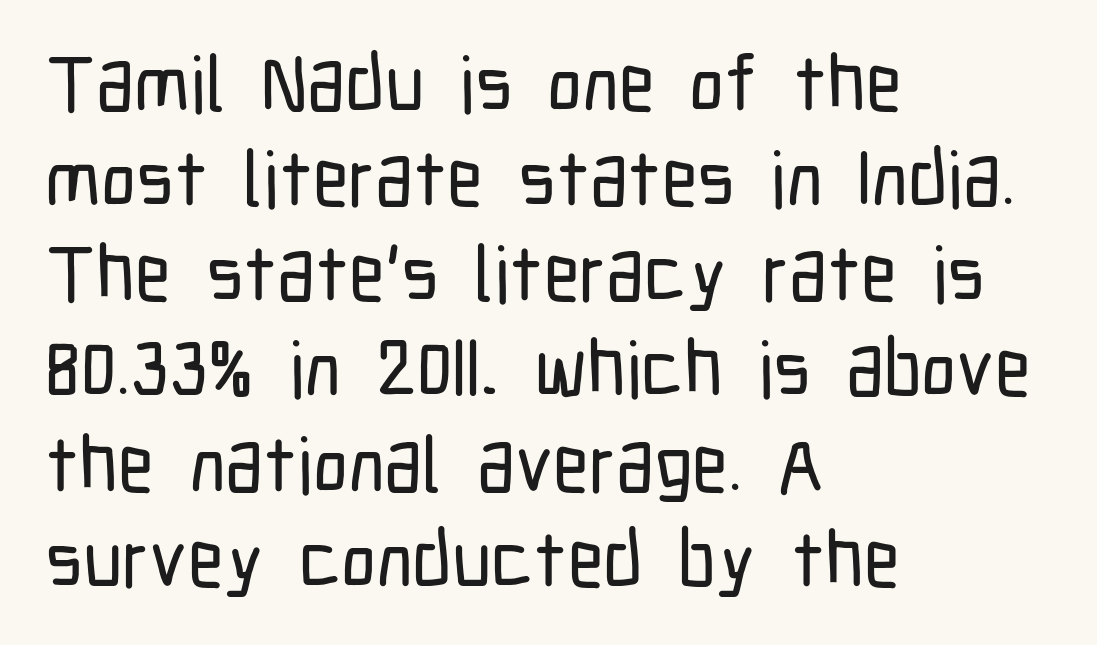
The type is set solid horizontally, with unmodified tracking. Every character sits straight up, as roman type does. Anything drawn beneath the words? Only blank space. The rendering uses natural spacing where letterforms have individual widths. The glyphs in this specimen are sans serif. These lines are set flush left with a ragged right edge.
